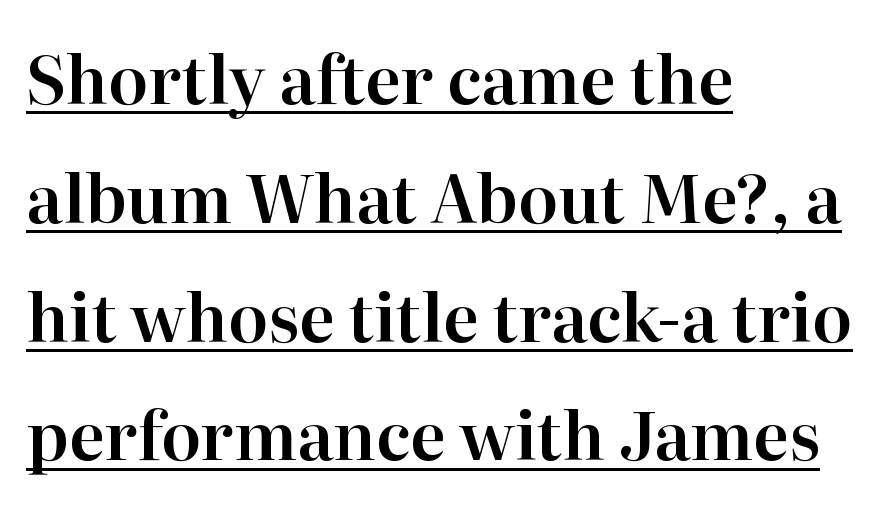
The image shows 66 px serif type, upright; set left-aligned, line spacing 1.8x, normal letter spacing, underlined; high stroke contrast and a medium x-height.
